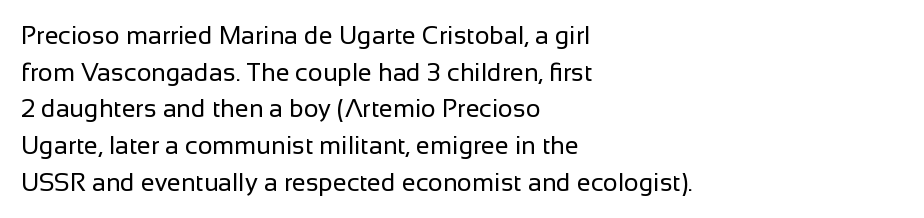
The image shows 25 px text type, upright; set left-aligned, normal line spacing (1.47x), normal letter spacing, not underlined.
